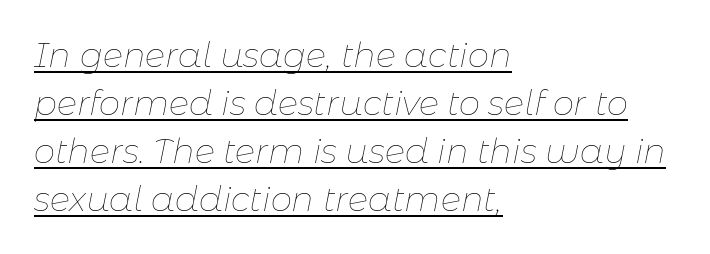
{"italic": "yes", "lean": "right", "slant_degrees": 11, "bold": "no", "weight": "thin", "width": "normal", "stroke_contrast": "low", "x_height": "medium", "monospaced": "no", "underline": "yes", "align": "left", "line_spacing": "normal", "line_spacing_ratio": 1.41, "letter_spacing": "normal", "letter_spacing_em": 0.0, "glyph_px": 34}
